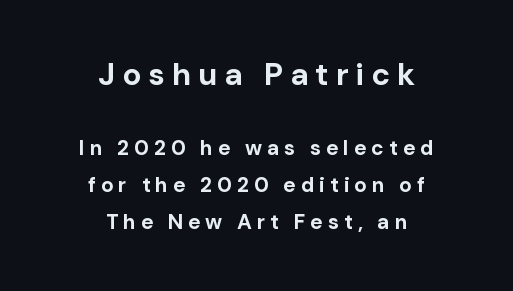
Q: Is the text bold? A: Yes.
Q: Is the text italic (slanted)? A: No, it is upright.
Q: Is the typeface a serif or a sans-serif typeface? A: Sans-serif.
Q: Is the text underlined? A: No.
Q: How is the paragraph aligned? A: Centered.
Q: Is the spacing between letters normal or unusually wide? A: Unusually wide.
Q: Which block of text is set in a larger size, the first (top) or the second (bottom)? A: The first (top) one.
Q: Width (condensed, normal, or wide)? A: Normal.
Q: Stroke contrast? A: Low.
Q: x-height? A: Medium.
Q: Monospaced? A: No.
